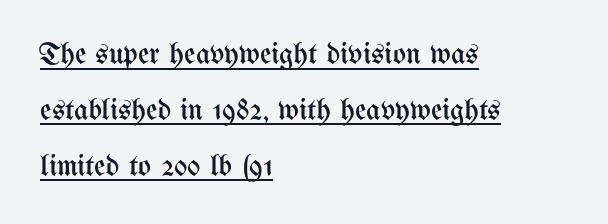
{"italic": "no", "bold": "no", "weight": "regular", "width": "condensed", "stroke_contrast": "medium", "x_height": "medium", "monospaced": "no", "underline": "yes", "align": "left", "line_spacing_ratio": 1.8, "letter_spacing": "normal", "letter_spacing_em": 0.0, "glyph_px": 31}
